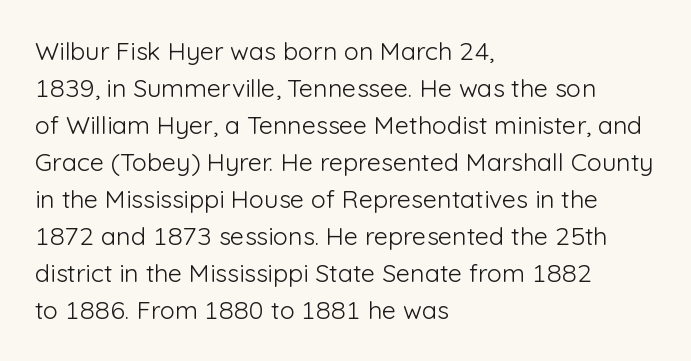
The image shows 25 px text type, upright; set left-aligned, normal line spacing (1.48x), normal letter spacing, not underlined.
